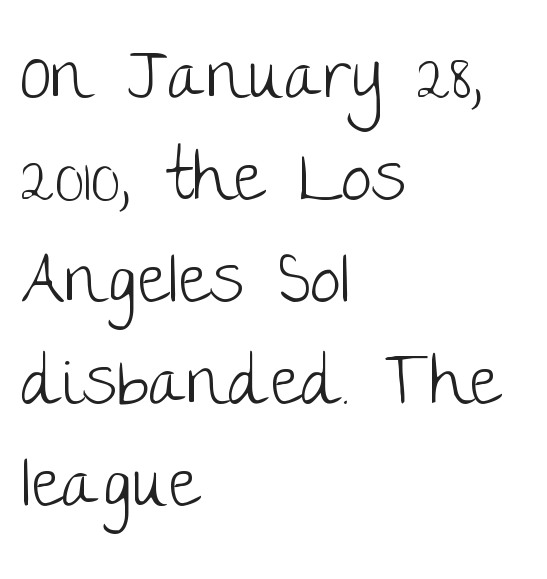
The image shows 69 px light sans-serif type, upright; set left-aligned, normal line spacing (1.48x), normal letter spacing, not underlined; low stroke contrast and a large x-height.
